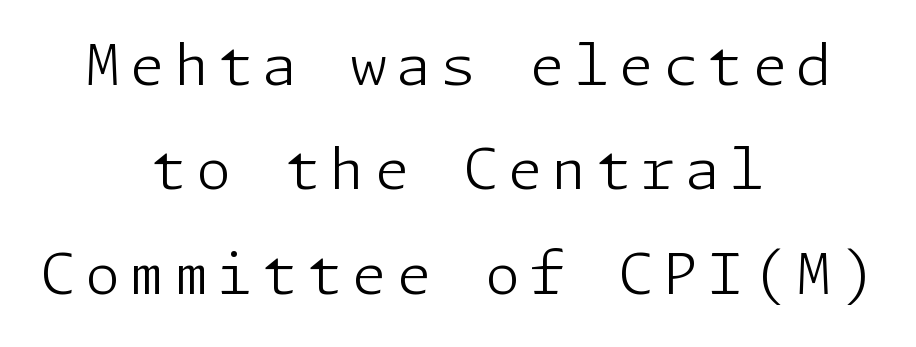
Q: Is the text bold? A: No.
Q: Is the text italic (slanted)? A: No, it is upright.
Q: Is the typeface a serif or a sans-serif typeface? A: Sans-serif.
Q: Is the text underlined? A: No.
Q: How is the paragraph aligned? A: Centered.
Q: Width (condensed, normal, or wide)? A: Normal.
Q: Stroke contrast? A: Low.
Q: x-height? A: Medium.
